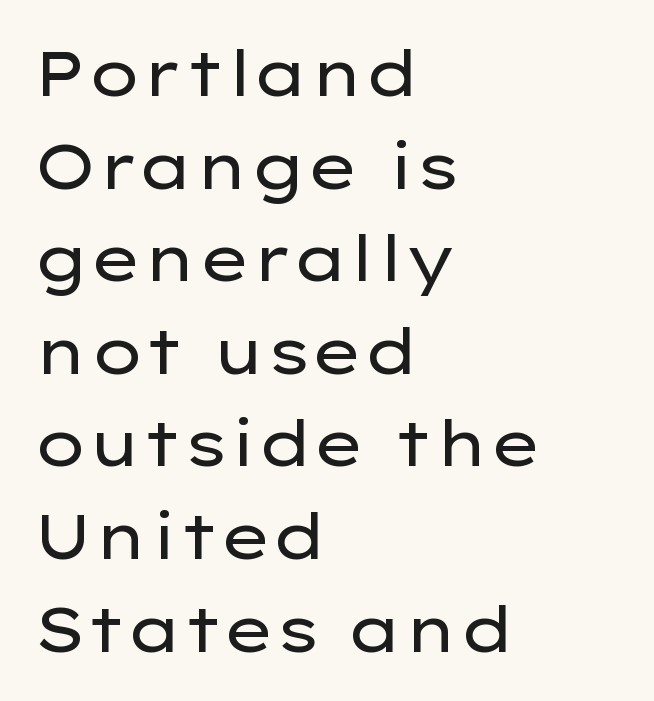
Q: Is the text bold? A: No.
Q: Is the text italic (slanted)? A: No, it is upright.
Q: Is the typeface a serif or a sans-serif typeface? A: Sans-serif.
Q: Is the text underlined? A: No.
Q: How is the paragraph aligned? A: Left-aligned.
Q: Is the spacing between letters normal or unusually wide? A: Normal.
Q: Is the spacing between lines tight, normal or loose? A: Normal.
Q: Width (condensed, normal, or wide)? A: Wide.
Q: Stroke contrast? A: Low.
Q: x-height? A: Medium.
Q: Monospaced? A: No.
